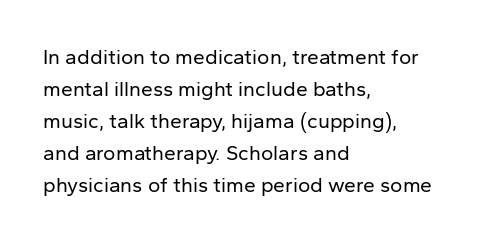
Vertical strokes here are truly vertical. The paragraph has a hard left edge and a soft right edge. The rendering uses a moderate line-height, typical for paragraphs. The cut favours lightness, reaching ordinary text weight at its darkest.
